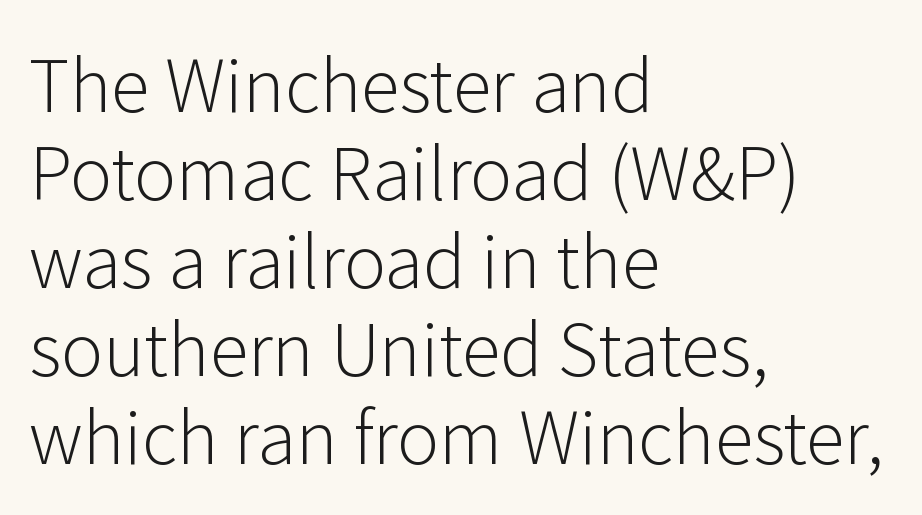
{"serif": "no", "italic": "no", "bold": "no", "weight": "light", "width": "normal", "stroke_contrast": "low", "x_height": "medium", "monospaced": "no", "underline": "no", "align": "left", "line_spacing_ratio": 1.24, "letter_spacing": "normal", "letter_spacing_em": 0.0, "glyph_px": 71}
